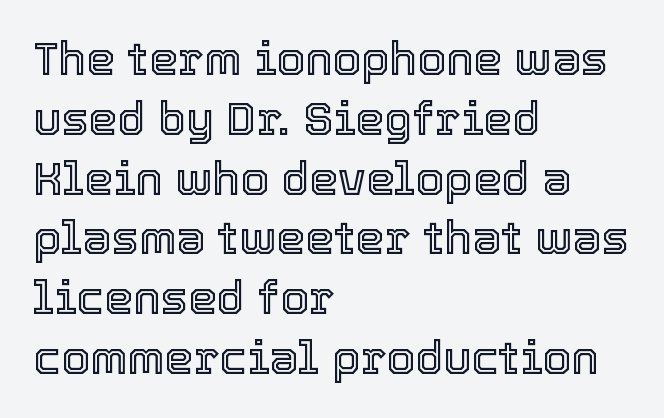
Q: Is the text italic (slanted)? A: No, it is upright.
Q: Is the text underlined? A: No.
Q: How is the paragraph aligned? A: Left-aligned.
Q: Is the spacing between letters normal or unusually wide? A: Normal.
Q: Is the spacing between lines tight, normal or loose? A: Normal.
Q: Width (condensed, normal, or wide)? A: Normal.
Q: x-height? A: Medium.
Q: Monospaced? A: No.
